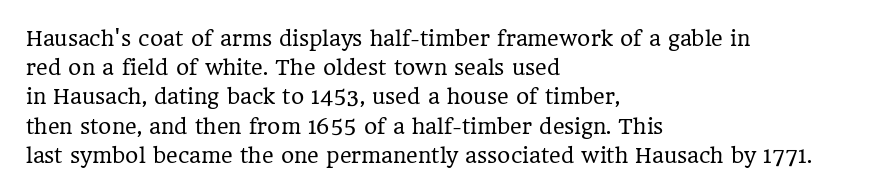
The image shows 20 px text type, upright; set left-aligned, normal line spacing (1.46x), normal letter spacing, not underlined.
